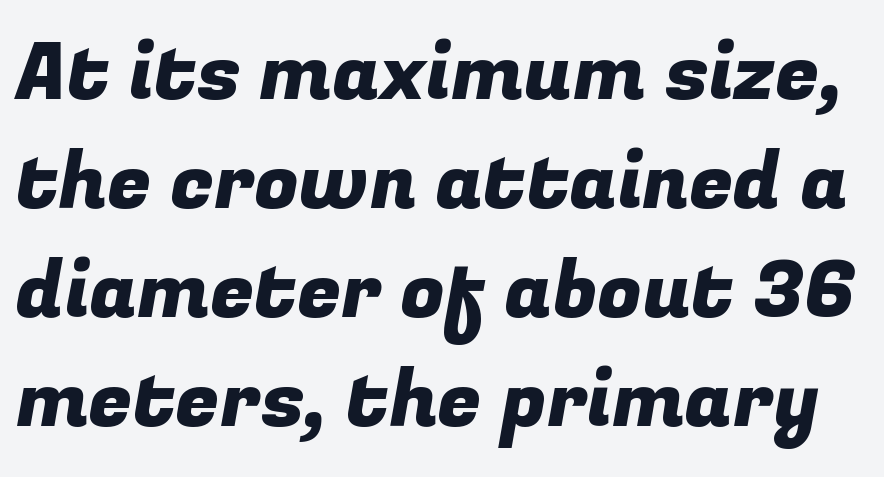
{"serif": "no", "width": "normal", "stroke_contrast": "low", "x_height": "medium", "monospaced": "no", "underline": "no", "line_spacing": "normal", "line_spacing_ratio": 1.38, "letter_spacing": "normal", "letter_spacing_em": 0.0, "glyph_px": 79}
